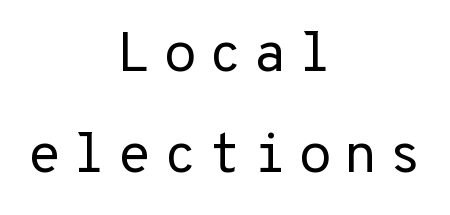
Check under the words: just untouched page. Vertical strokes here are truly vertical. Fixed-width glyphs throughout — classic coding-font behaviour. Stems here are at most as thick as an everyday book face. Check where the strokes stop: nothing finishes them off — pure sans. The typesetter chose a symmetrical, centered arrangement here.
